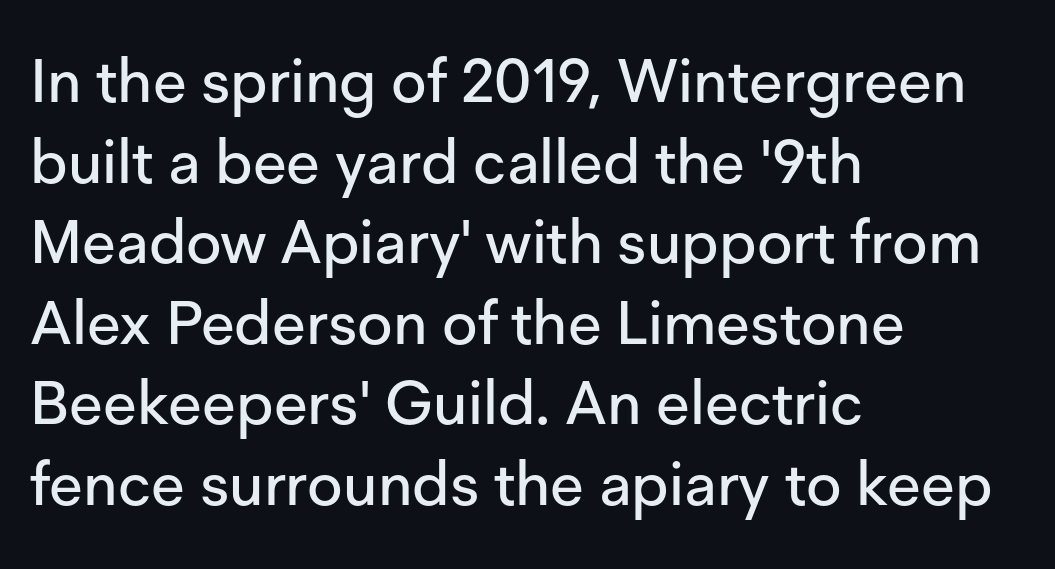
{"serif": "no", "italic": "no", "width": "normal", "stroke_contrast": "low", "x_height": "medium", "monospaced": "no", "underline": "no", "align": "left", "line_spacing": "normal", "line_spacing_ratio": 1.32, "letter_spacing": "normal", "letter_spacing_em": 0.0, "glyph_px": 61}
